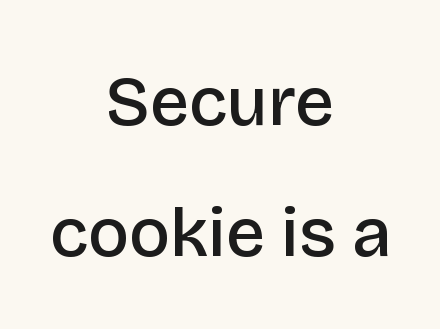
Q: Is the text bold? A: Semi-bold.
Q: Is the text italic (slanted)? A: No, it is upright.
Q: Is the typeface a serif or a sans-serif typeface? A: Sans-serif.
Q: Is the text underlined? A: No.
Q: How is the paragraph aligned? A: Centered.
Q: Is the spacing between letters normal or unusually wide? A: Normal.
Q: Is the spacing between lines tight, normal or loose? A: Loose.
Q: Width (condensed, normal, or wide)? A: Normal.
Q: Stroke contrast? A: Low.
Q: x-height? A: Large.
Q: Monospaced? A: No.
